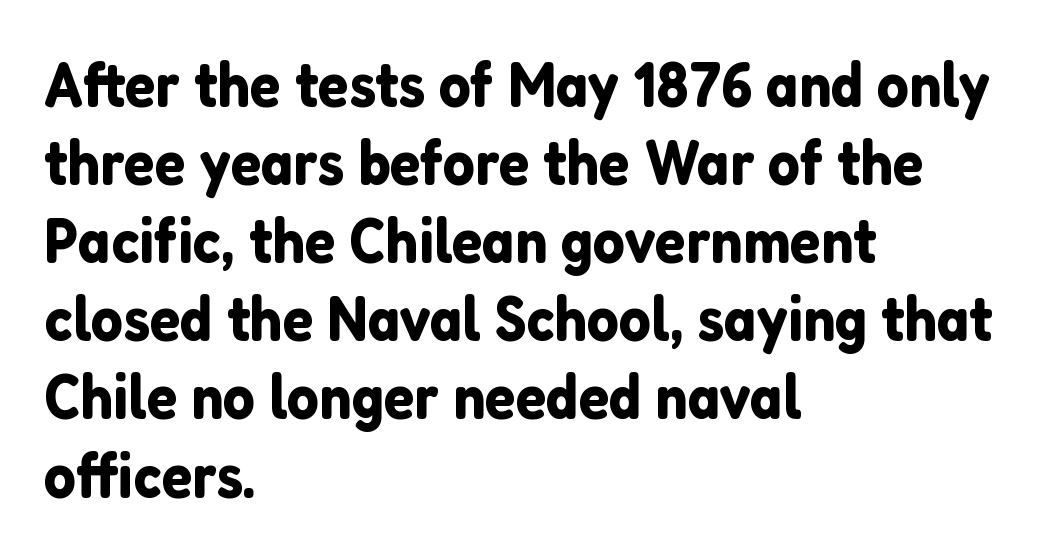
These lines are rendered in a variable-pitch font. The lines in this sample share a left origin and differ only in where they stop. Does the type have serifs? No, each stem ends abruptly. Observe the ordinary spacing: letters are neighbours, not strangers.
